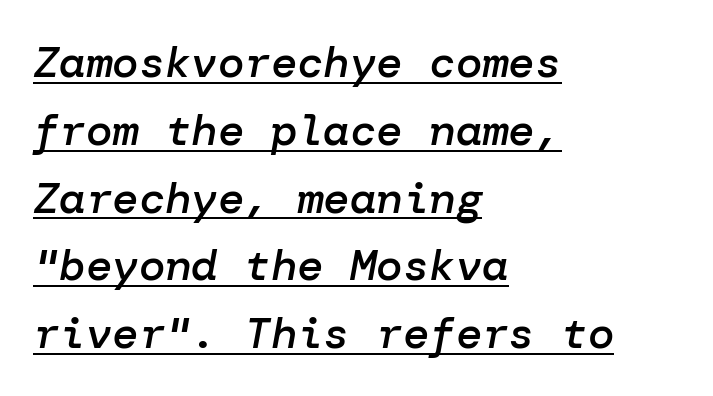
The image shows 44 px semibold type, italic (leaning right); set left-aligned, normal line spacing (1.54x), normal letter spacing, underlined; low stroke contrast and a medium x-height.
